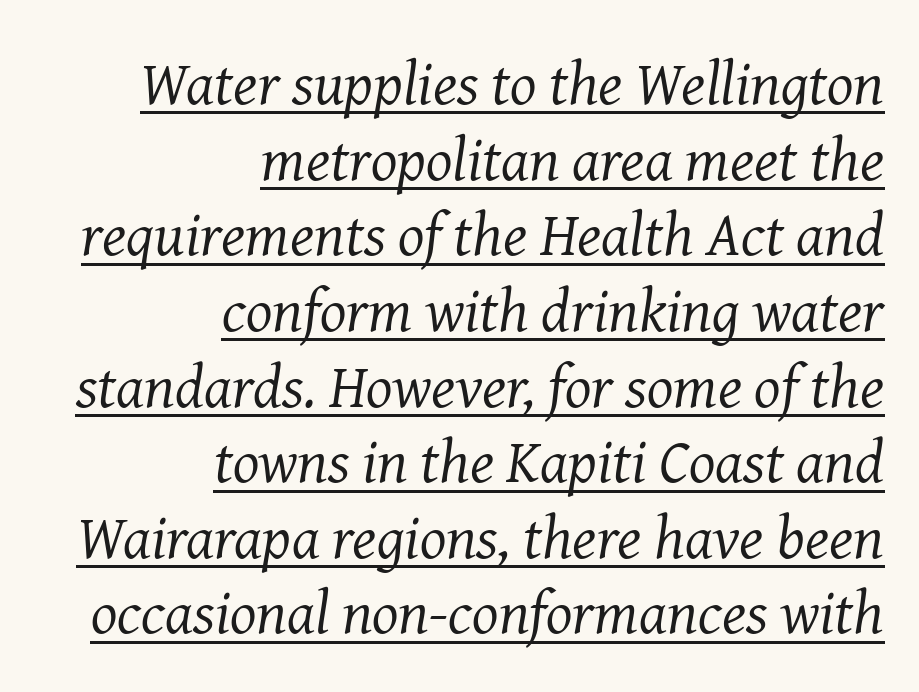
Q: Is the text bold? A: No.
Q: Is the text italic (slanted)? A: Yes, it leans right by about 8 degrees.
Q: Is the typeface a serif or a sans-serif typeface? A: Serif.
Q: Is the text underlined? A: Yes.
Q: How is the paragraph aligned? A: Right-aligned.
Q: Is the spacing between letters normal or unusually wide? A: Normal.
Q: Width (condensed, normal, or wide)? A: Normal.
Q: Stroke contrast? A: Medium.
Q: x-height? A: Medium.
Q: Monospaced? A: No.
